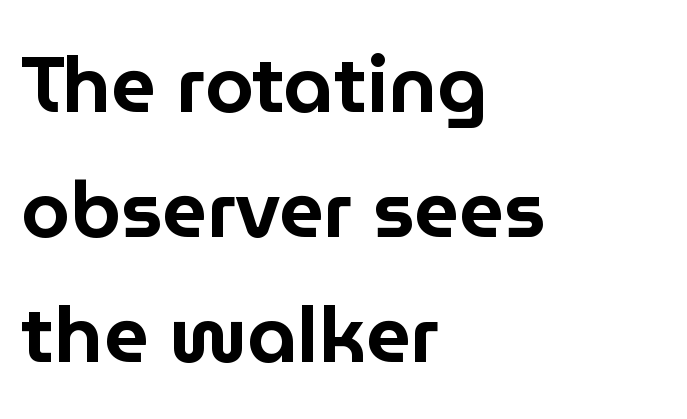
The image shows 79 px sans-serif type, upright; set left-aligned, normal line spacing (1.58x), normal letter spacing, not underlined; low stroke contrast and a medium x-height.
